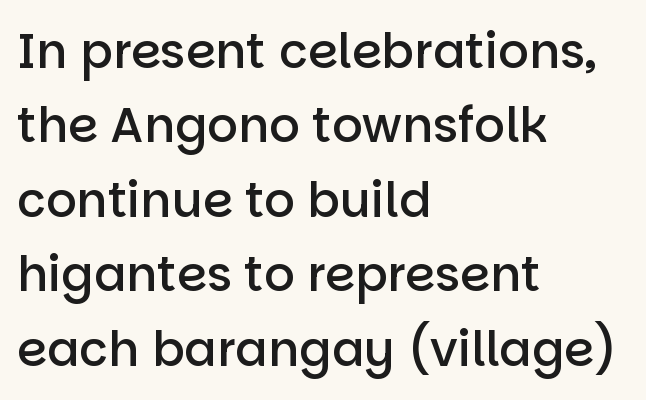
How would I describe the line gaps? Plain and ordinary. Compared with an ordinary text face, these strokes are moderately heavier — a semibold. The space directly below the letters is spotless. The rendering uses natural spacing where letterforms have individual widths.
